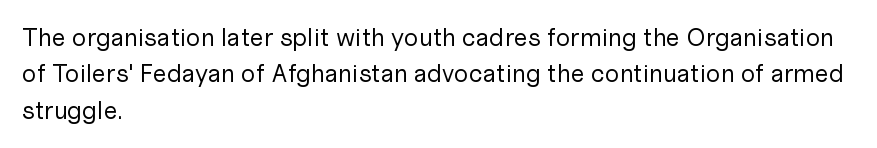
{"italic": "no", "bold": "no", "underline": "no", "align": "left", "line_spacing": "normal", "line_spacing_ratio": 1.46, "letter_spacing": "normal", "letter_spacing_em": 0.0, "glyph_px": 25}
